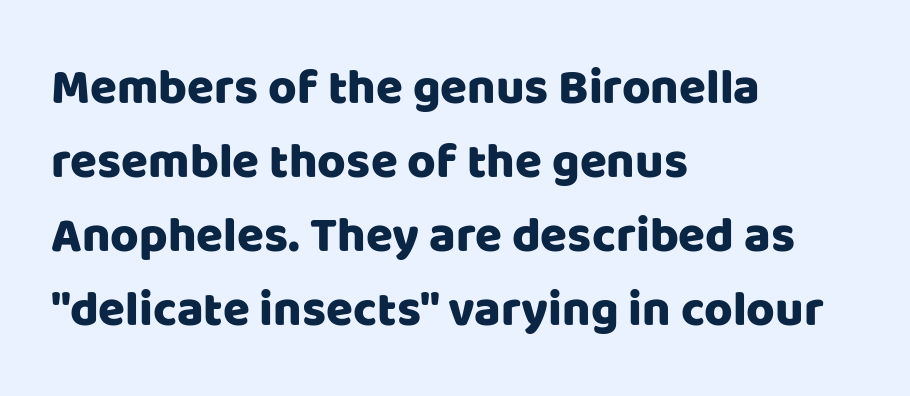
There is no visible air inserted between adjacent glyphs. The ragged edge is on the right, which tells us the setting is flush left. Vertical spacing — default. Observe the absence of serifs on each vertical stroke in this sample.
